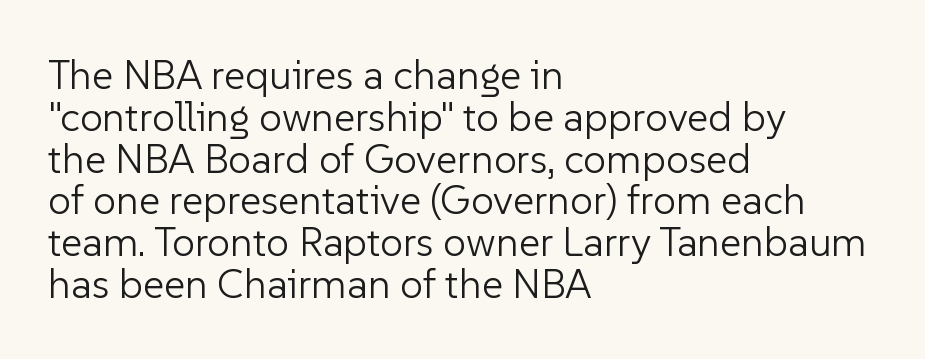
The type family on display is of the sans-serif kind. Does the copy run flush right? No — it runs flush left. You could call the tracking neutral — neither tight nor loose. Every character sits straight up, as roman type does. Type without underlining. Character widths vary here, with narrow letters taking less room than wide ones.
